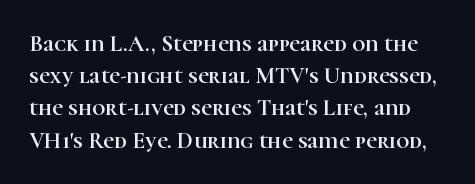
Posture: vertical. Letters rest on an invisible, unmarked baseline. How would I describe the line gaps? Plain and ordinary. Is the letter spacing exaggerated? No — it looks like the ordinary default.
